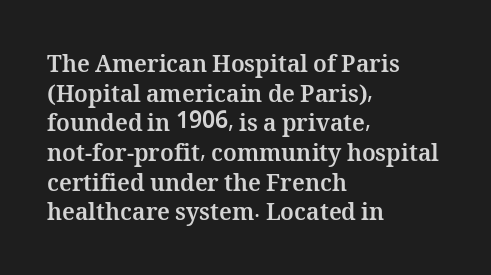
{"italic": "no", "bold": "yes", "underline": "no", "align": "left", "line_spacing": "normal", "line_spacing_ratio": 1.29, "letter_spacing": "normal", "letter_spacing_em": 0.0, "glyph_px": 23}
